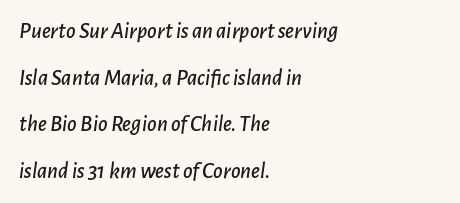
Q: Is the text italic (slanted)? A: Yes, it leans right by about 7 degrees.
Q: Is the text underlined? A: No.
Q: How is the paragraph aligned? A: Left-aligned.
Q: Is the spacing between letters normal or unusually wide? A: Normal.
Q: Is the spacing between lines tight, normal or loose? A: Loose.
